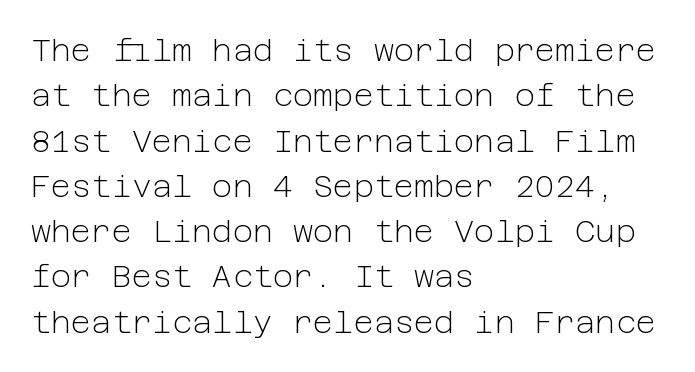
{"serif": "no", "italic": "no", "bold": "no", "weight": "light", "width": "normal", "stroke_contrast": "low", "x_height": "medium", "underline": "no", "align": "left", "line_spacing": "normal", "line_spacing_ratio": 1.46, "letter_spacing": "normal", "letter_spacing_em": 0.0, "glyph_px": 31}
